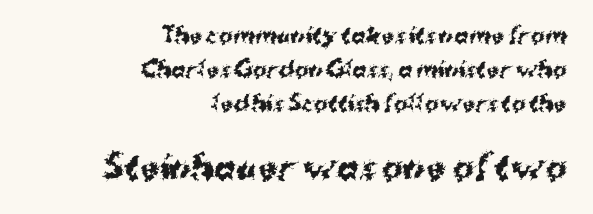
{"serif": "no", "bold": "yes", "weight": "bold", "width": "normal", "stroke_contrast": "medium", "x_height": "medium", "monospaced": "no", "underline": "no", "align": "right", "line_spacing": "normal", "line_spacing_ratio": 1.62, "letter_spacing": "normal", "letter_spacing_em": 0.0, "larger_block": "second", "size_ratio": 1.52, "glyph_px": 32}
